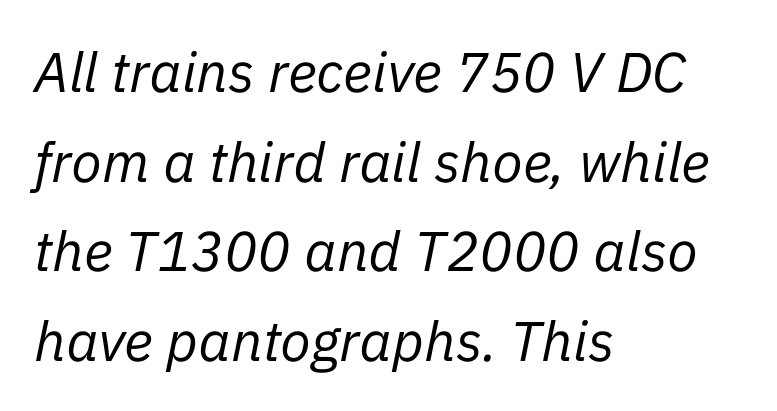
{"italic": "yes", "lean": "right", "slant_degrees": 11, "bold": "no", "weight": "regular", "width": "normal", "stroke_contrast": "low", "x_height": "medium", "monospaced": "no", "underline": "no", "align": "left", "line_spacing": "normal", "line_spacing_ratio": 1.6, "letter_spacing": "normal", "letter_spacing_em": 0.0, "glyph_px": 56}
